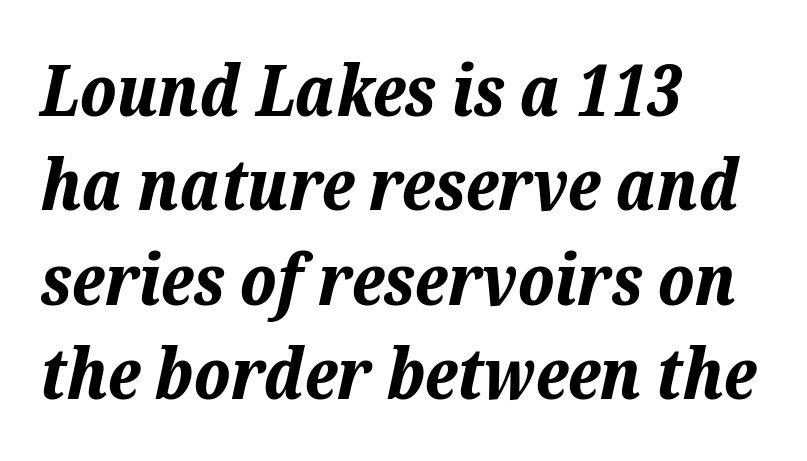
Characters are canted at an angle relative to the baseline's perpendicular. The strip under each line holds only bare page. The characters look thick and weighty, a clear bold. Proportional: the letters do not fall into vertical columns.
